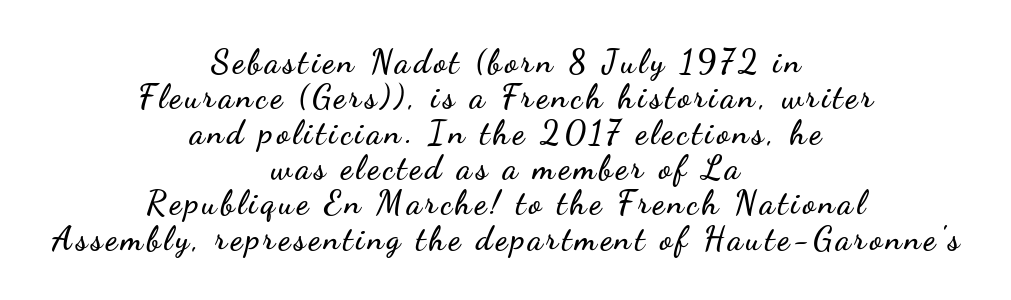
The image shows 33 px wide sans-serif type; set centered, tight line spacing (1.07x), not underlined; low stroke contrast and a small x-height.
